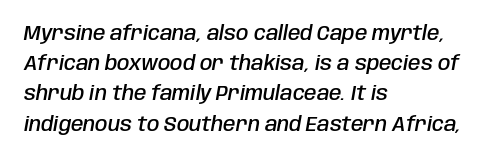
Q: Is the text bold? A: Semi-bold.
Q: Is the text italic (slanted)? A: Yes, it leans right by about 10 degrees.
Q: Is the text underlined? A: No.
Q: How is the paragraph aligned? A: Left-aligned.
Q: Is the spacing between letters normal or unusually wide? A: Normal.
Q: Is the spacing between lines tight, normal or loose? A: Normal.
